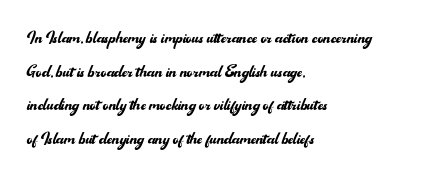
Unbolded letterforms with no extra heft. The letterforms sit shoulder to shoulder at normal distance. Line spacing here is normal. Glance below the letters and you will spot only blank space. Visually the block forms a straight wall on the left and a jagged coastline on the right.
